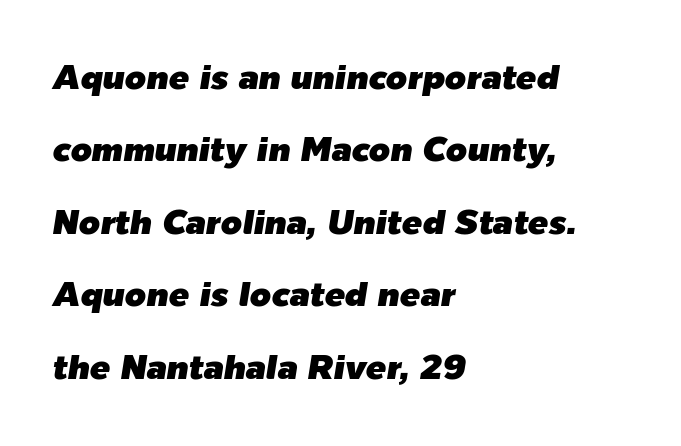
Q: Is the text italic (slanted)? A: Yes, it leans right by about 9 degrees.
Q: Is the text underlined? A: No.
Q: How is the paragraph aligned? A: Left-aligned.
Q: Is the spacing between letters normal or unusually wide? A: Normal.
Q: Is the spacing between lines tight, normal or loose? A: Loose.
Q: Width (condensed, normal, or wide)? A: Normal.
Q: Stroke contrast? A: Low.
Q: x-height? A: Medium.
Q: Monospaced? A: No.
